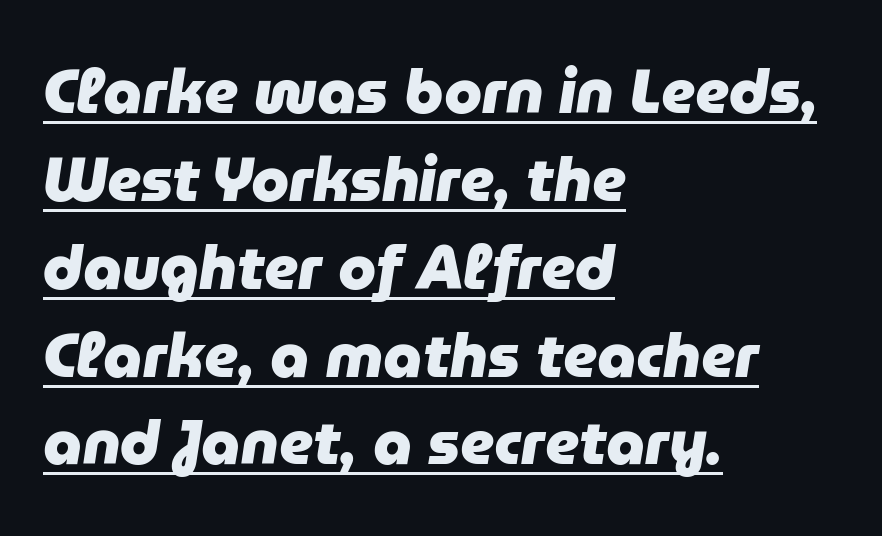
{"italic": "yes", "lean": "right", "slant_degrees": 9, "bold": "yes", "weight": "heavy", "width": "normal", "stroke_contrast": "low", "x_height": "medium", "monospaced": "no", "underline": "yes", "align": "left", "line_spacing": "normal", "line_spacing_ratio": 1.44, "letter_spacing": "normal", "letter_spacing_em": 0.0, "glyph_px": 61}
